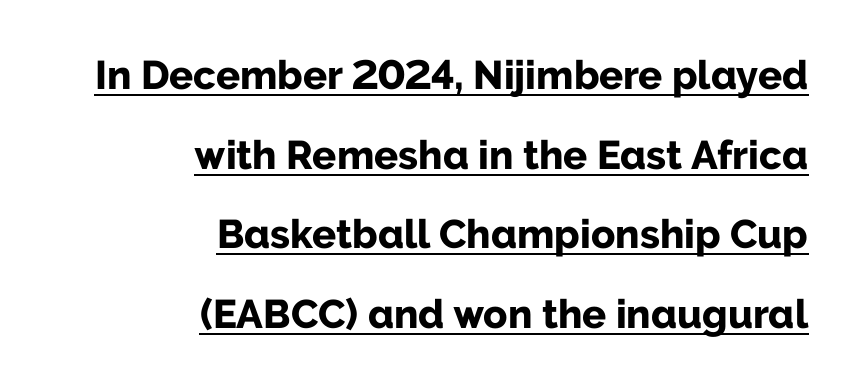
The image shows 40 px bold sans-serif type, upright; set right-aligned, loose line spacing (1.99x), normal letter spacing, underlined; low stroke contrast and a medium x-height.
